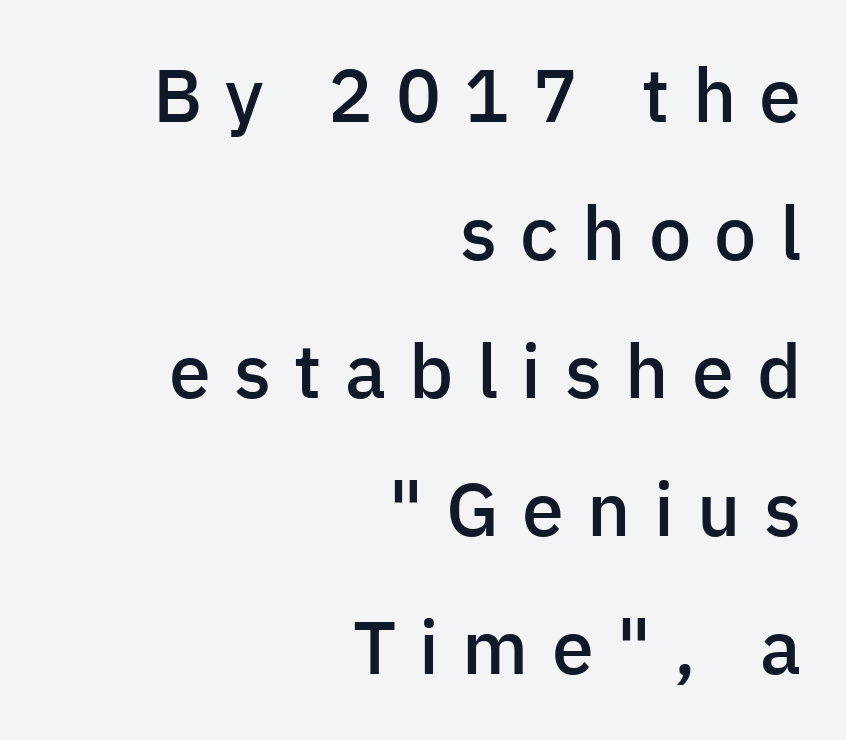
The ragged edge is on the left, which tells us the setting is flush right. This sample has the flowing, uneven cadence of proportional lettering. Unlike a traditional serif, this face leaves its strokes unadorned. Every stem runs plumb, perpendicular to the baseline.
